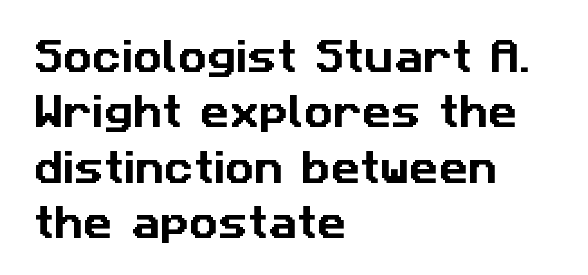
{"serif": "no", "width": "normal", "stroke_contrast": "low", "x_height": "medium", "monospaced": "no", "underline": "no", "align": "left", "line_spacing": "normal", "line_spacing_ratio": 1.54, "letter_spacing": "normal", "letter_spacing_em": 0.0, "glyph_px": 36}
